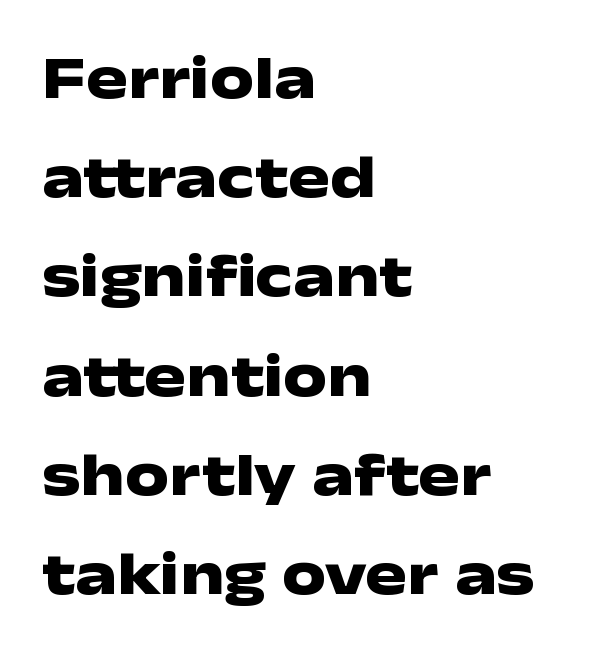
Do the characters align in a grid? No, the font is proportional. No word sits above an underline. The text was rendered using a sans face with plain stroke endings. Successive baselines arrive at the customary interval.
